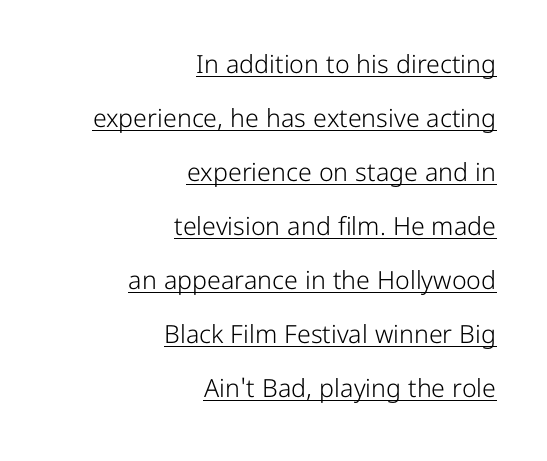
These characters rest on top of a visible drawn line. The rag falls on the left side of this text block. Between one letter and the next there's only the usual sliver of space. The designer dialed line spacing up above the default.
